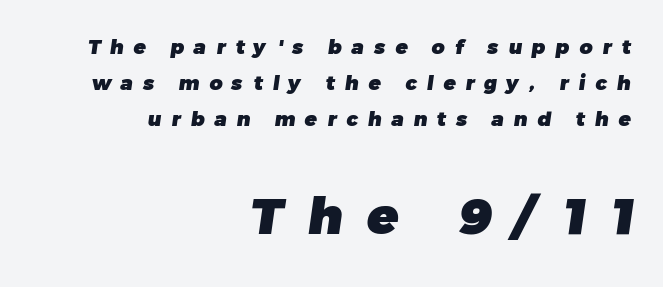
{"serif": "no", "bold": "yes", "weight": "heavy", "width": "normal", "stroke_contrast": "low", "x_height": "medium", "monospaced": "no", "underline": "no", "align": "right", "line_spacing_ratio": 1.81, "letter_spacing": "wide", "letter_spacing_em": 0.5, "larger_block": "second", "size_ratio": 2.55, "glyph_px": 51}
